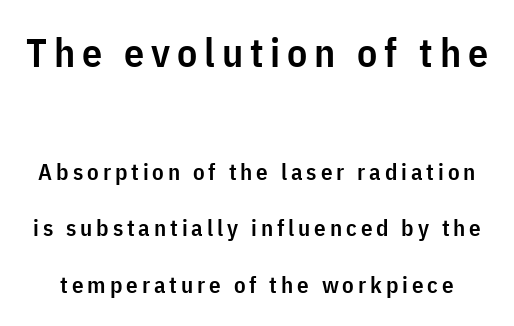
The image shows 40 px semibold, condensed sans-serif type, upright; set loose line spacing (2.45x), not underlined; the first (top) block is 1.74x larger; low stroke contrast and a medium x-height.
